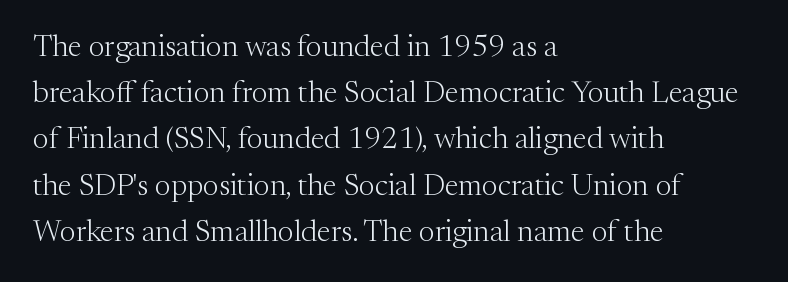
{"serif": "yes", "italic": "no", "bold": "no", "weight": "light", "width": "normal", "stroke_contrast": "medium", "x_height": "medium", "monospaced": "no", "underline": "no", "align": "left", "line_spacing": "normal", "line_spacing_ratio": 1.54, "letter_spacing": "normal", "letter_spacing_em": 0.0, "glyph_px": 30}
